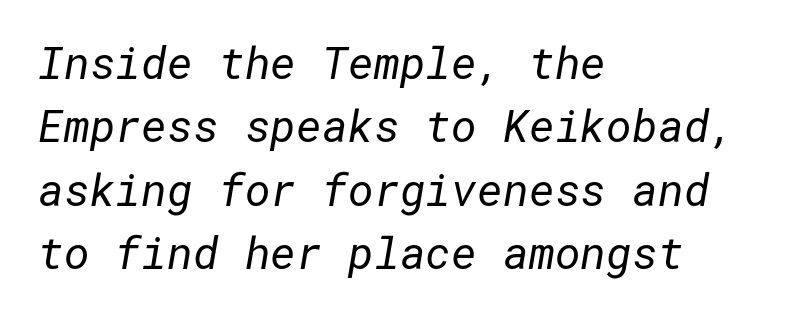
The image shows 44 px regular-weight sans-serif type; set left-aligned, normal line spacing (1.44x), normal letter spacing, not underlined; low stroke contrast and a medium x-height.
